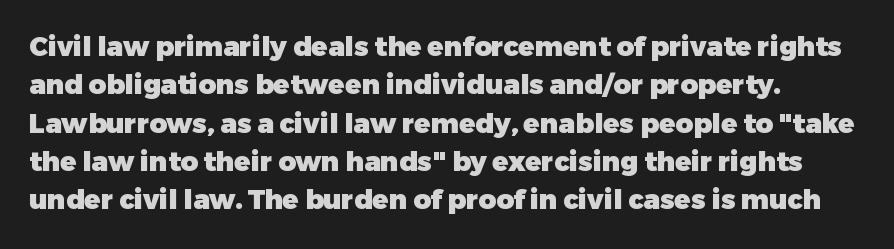
{"italic": "no", "bold": "yes", "underline": "no", "align": "left", "line_spacing": "normal", "line_spacing_ratio": 1.42, "letter_spacing": "normal", "letter_spacing_em": 0.0, "glyph_px": 27}
